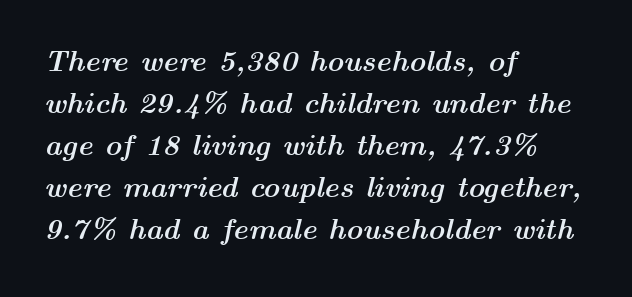
The image shows 29 px semibold, wide type, italic (leaning right); set left-aligned, normal line spacing (1.45x), normal letter spacing, not underlined; medium stroke contrast and a medium x-height.
